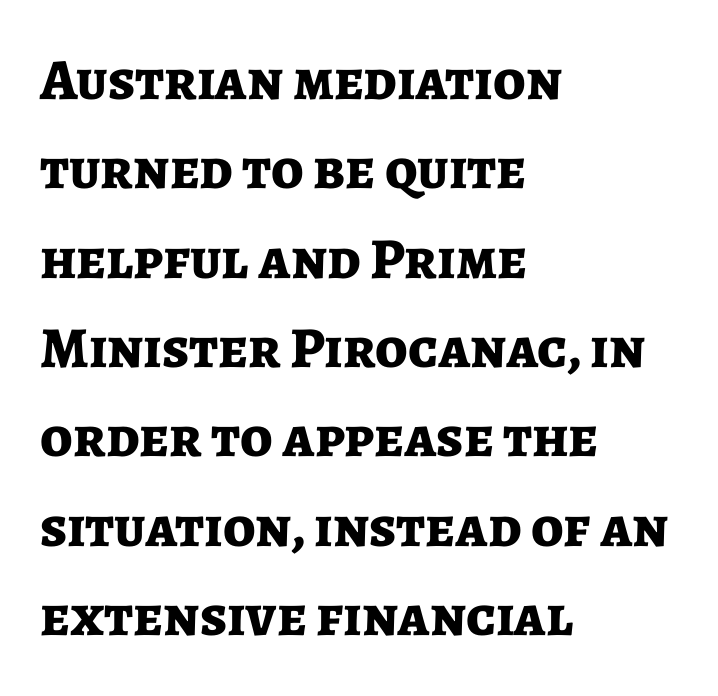
Each new line begins a customary step beneath the previous one. Compared with a centered layout, this one pins lines to the left instead. The sample has been set heavy, in full bold. Look at the tracking — it's just the regular setting, nothing added. A roman cut, with each character standing at attention. This sample has the flowing, uneven cadence of proportional lettering.
